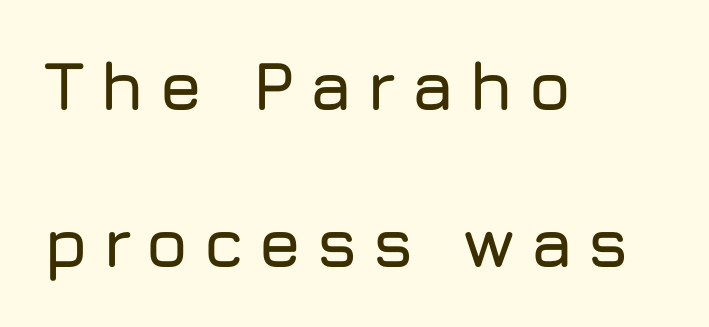
Q: Is the text italic (slanted)? A: No, it is upright.
Q: Is the typeface a serif or a sans-serif typeface? A: Sans-serif.
Q: Is the text underlined? A: No.
Q: How is the paragraph aligned? A: Left-aligned.
Q: Is the spacing between letters normal or unusually wide? A: Unusually wide.
Q: Is the spacing between lines tight, normal or loose? A: Loose.
Q: Width (condensed, normal, or wide)? A: Normal.
Q: Stroke contrast? A: Low.
Q: x-height? A: Medium.
Q: Monospaced? A: No.
